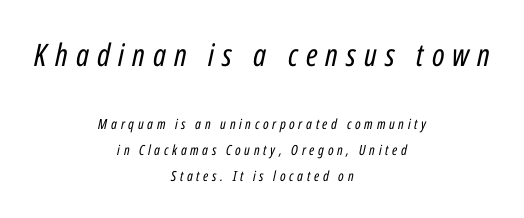
Q: Is the text bold? A: No.
Q: Is the text italic (slanted)? A: Yes, it leans right by about 12 degrees.
Q: Is the text underlined? A: No.
Q: How is the paragraph aligned? A: Centered.
Q: Is the spacing between letters normal or unusually wide? A: Unusually wide.
Q: Which block of text is set in a larger size, the first (top) or the second (bottom)? A: The first (top) one.
Q: Width (condensed, normal, or wide)? A: Condensed.
Q: Stroke contrast? A: Low.
Q: x-height? A: Medium.
Q: Monospaced? A: No.
